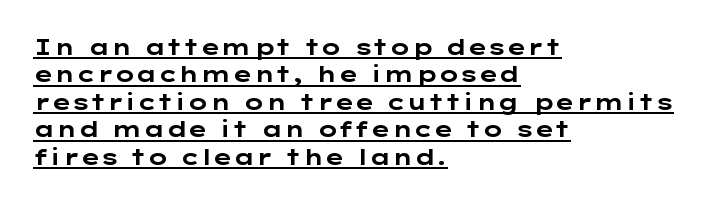
{"italic": "no", "bold": "yes", "underline": "yes", "align": "left", "line_spacing": "normal", "line_spacing_ratio": 1.25, "letter_spacing": "normal", "letter_spacing_em": 0.0, "glyph_px": 22}
